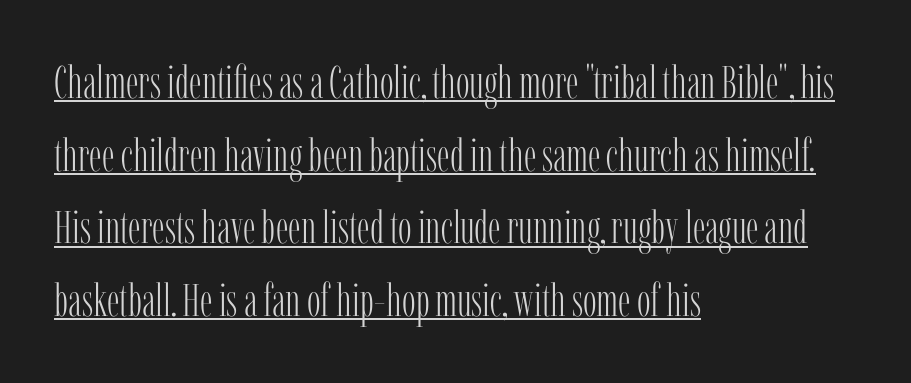
The lines are quadded left. The strokes are not fattened; the text isn't bold. The passage shown is typed in a proportional face where columns would drift. The glyphs are accompanied by a horizontal stroke just below them. The rendering shows small feet on the letterforms — a serif design.
